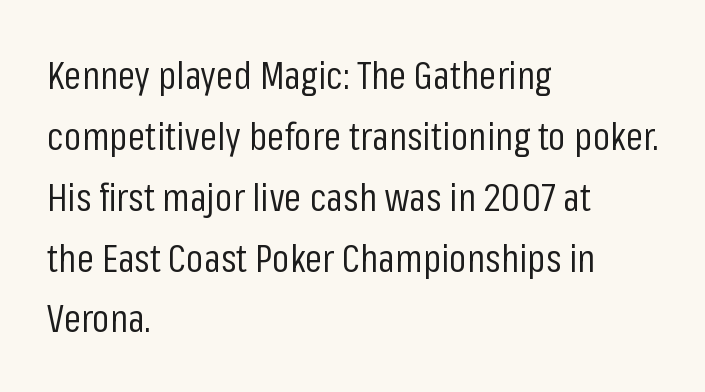
Q: Is the text bold? A: No.
Q: Is the text italic (slanted)? A: No, it is upright.
Q: Is the typeface a serif or a sans-serif typeface? A: Sans-serif.
Q: Is the text underlined? A: No.
Q: How is the paragraph aligned? A: Left-aligned.
Q: Is the spacing between letters normal or unusually wide? A: Normal.
Q: Is the spacing between lines tight, normal or loose? A: Normal.
Q: Width (condensed, normal, or wide)? A: Condensed.
Q: Stroke contrast? A: Low.
Q: x-height? A: Medium.
Q: Monospaced? A: No.
